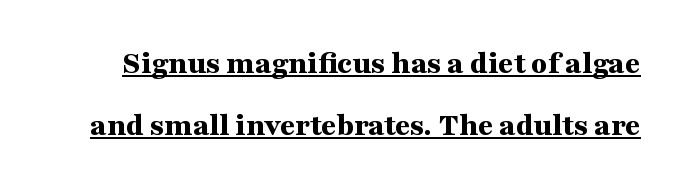
The image shows 33 px bold, wide serif type, upright; set line spacing 1.89x, normal letter spacing, underlined; medium stroke contrast and a medium x-height.
